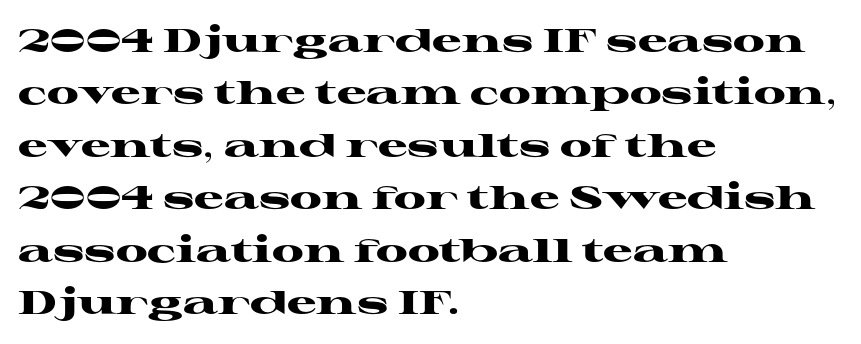
The image shows 33 px heavy, wide serif type, upright; set left-aligned, normal line spacing (1.59x), normal letter spacing, not underlined; high stroke contrast and a medium x-height.
